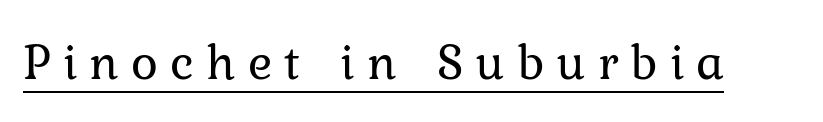
The image shows 51 px regular-weight serif type, upright; set unusually wide letter spacing (+0.24 em), underlined; low stroke contrast and a medium x-height.
